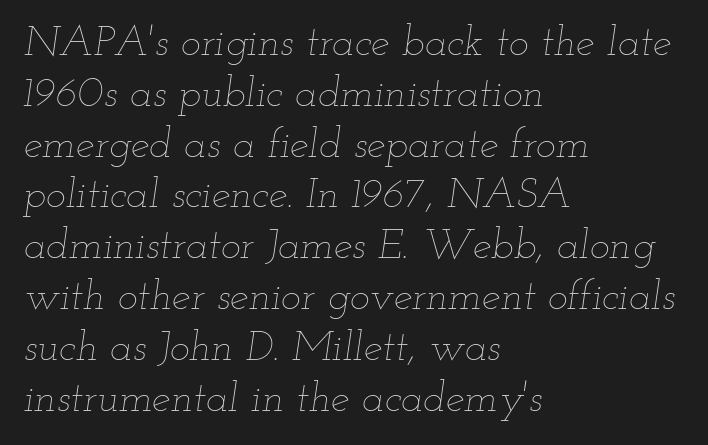
A typesetter would call this zero additional tracking. This is oblique type, the kind used for emphasis or titles. Check under the words: just untouched page. Compared with a typical body face, this is equally light or lighter still. Spacing verdict: proportional, widths tailored to each character.
